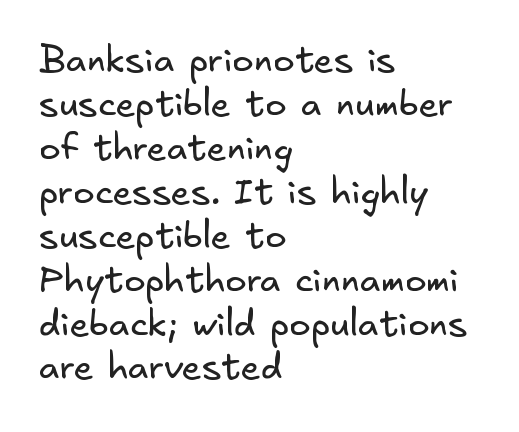
{"serif": "no", "bold": "no", "weight": "regular", "width": "normal", "stroke_contrast": "low", "x_height": "small", "underline": "no", "align": "left", "line_spacing_ratio": 1.22, "letter_spacing": "normal", "letter_spacing_em": 0.0, "glyph_px": 36}
